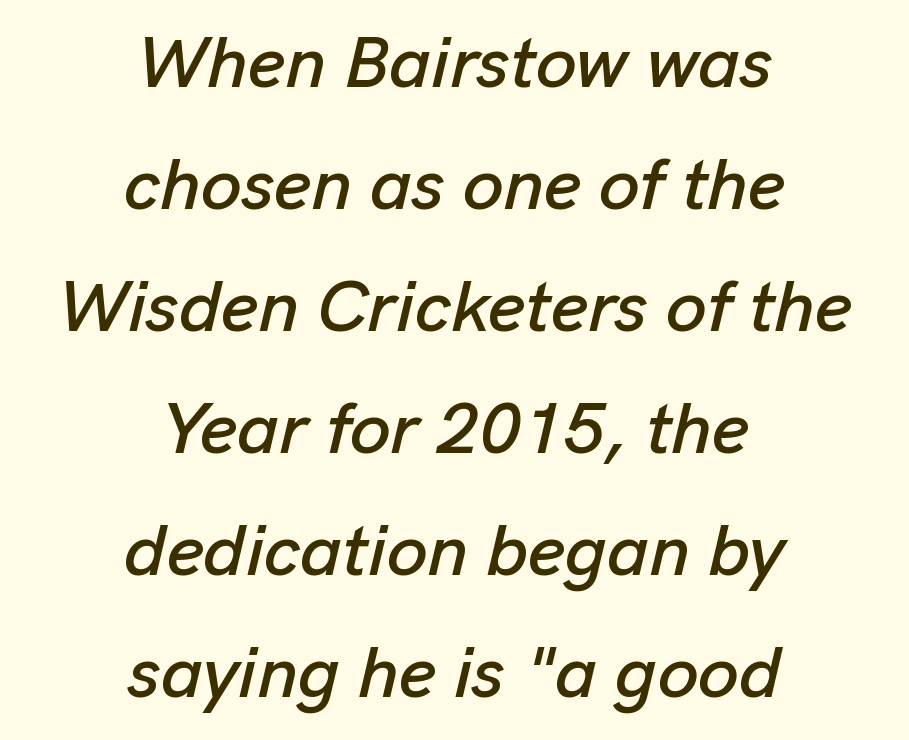
The image shows 73 px text type, italic (leaning right); set centered, normal line spacing (1.67x), normal letter spacing, not underlined; low stroke contrast and a medium x-height.
